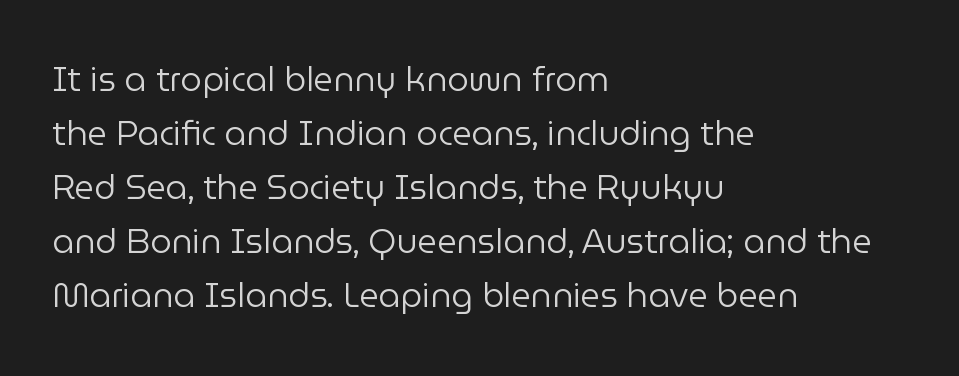
The image shows 34 px regular-weight sans-serif type, upright; set left-aligned, normal line spacing (1.59x), normal letter spacing, not underlined; low stroke contrast and a medium x-height.
